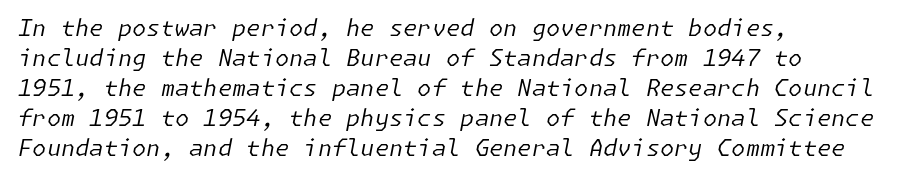
Q: Is the text bold? A: No.
Q: Is the text italic (slanted)? A: Yes, it leans right by about 11 degrees.
Q: Is the text underlined? A: No.
Q: How is the paragraph aligned? A: Left-aligned.
Q: Is the spacing between letters normal or unusually wide? A: Normal.
Q: Is the spacing between lines tight, normal or loose? A: Normal.
